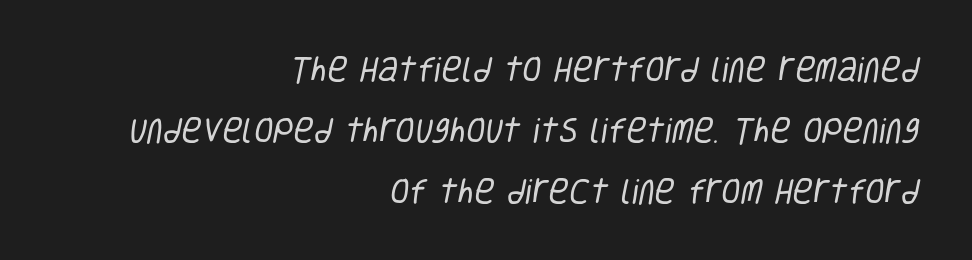
Q: Is the text bold? A: No.
Q: Is the typeface a serif or a sans-serif typeface? A: Sans-serif.
Q: Is the text underlined? A: No.
Q: How is the paragraph aligned? A: Right-aligned.
Q: Is the spacing between letters normal or unusually wide? A: Normal.
Q: Is the spacing between lines tight, normal or loose? A: Loose.
Q: Width (condensed, normal, or wide)? A: Condensed.
Q: Stroke contrast? A: Low.
Q: x-height? A: Large.
Q: Monospaced? A: No.
